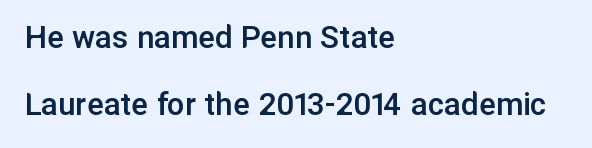
Q: Is the text bold? A: Semi-bold.
Q: Is the text italic (slanted)? A: No, it is upright.
Q: Is the typeface a serif or a sans-serif typeface? A: Sans-serif.
Q: Is the text underlined? A: No.
Q: How is the paragraph aligned? A: Left-aligned.
Q: Is the spacing between letters normal or unusually wide? A: Normal.
Q: Is the spacing between lines tight, normal or loose? A: Loose.
Q: Width (condensed, normal, or wide)? A: Normal.
Q: Stroke contrast? A: Low.
Q: x-height? A: Medium.
Q: Monospaced? A: No.
